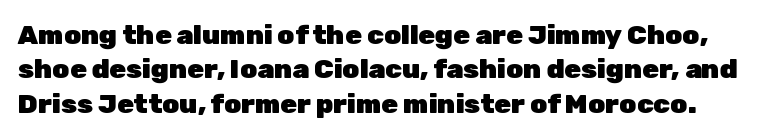
Q: Is the text bold? A: Yes.
Q: Is the text italic (slanted)? A: No, it is upright.
Q: Is the text underlined? A: No.
Q: Is the spacing between letters normal or unusually wide? A: Normal.
Q: Is the spacing between lines tight, normal or loose? A: Normal.
